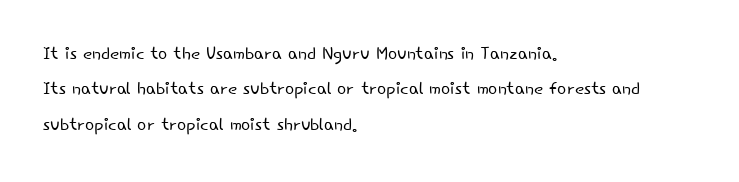
Tracking value appears to be zero — textbook default spacing. Posture: straight, roman, zero tilt. Leftover space on each line is placed entirely after the last word. This is not heavy type; no bold has been used.
